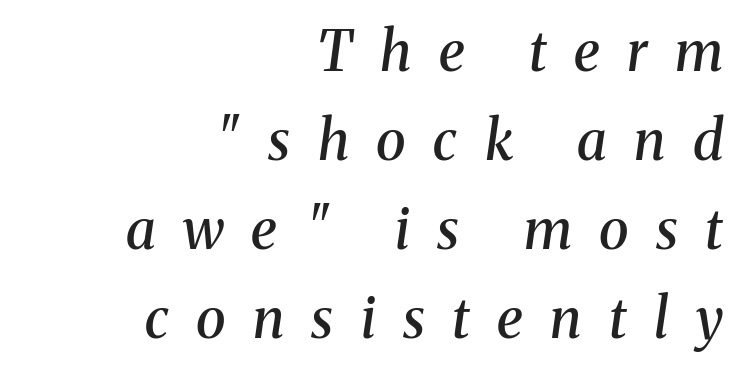
These lines are rendered in a variable-pitch font. Between one letter and the next there's a generous, obvious gap. An italicized treatment has been applied to the whole sample. Quick note: underline off. The letters are semibold — heavier than regular but short of a full bold.
